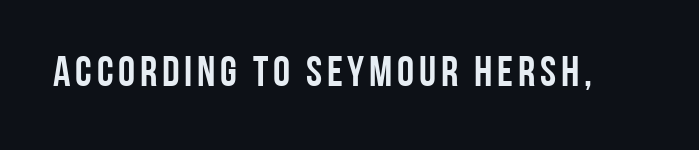
{"serif": "no", "italic": "no", "width": "condensed", "stroke_contrast": "low", "x_height": "large", "monospaced": "no", "underline": "no", "glyph_px": 43}
